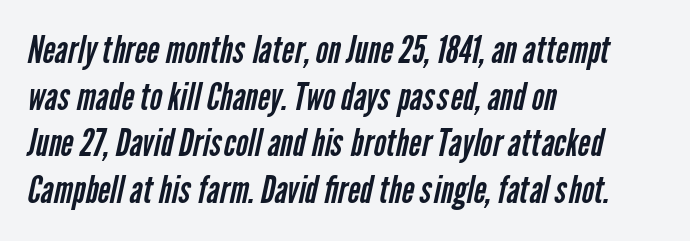
Q: Is the text bold? A: No.
Q: Is the typeface a serif or a sans-serif typeface? A: Sans-serif.
Q: Is the text underlined? A: No.
Q: How is the paragraph aligned? A: Left-aligned.
Q: Is the spacing between letters normal or unusually wide? A: Normal.
Q: Width (condensed, normal, or wide)? A: Condensed.
Q: Stroke contrast? A: Low.
Q: x-height? A: Medium.
Q: Monospaced? A: No.
